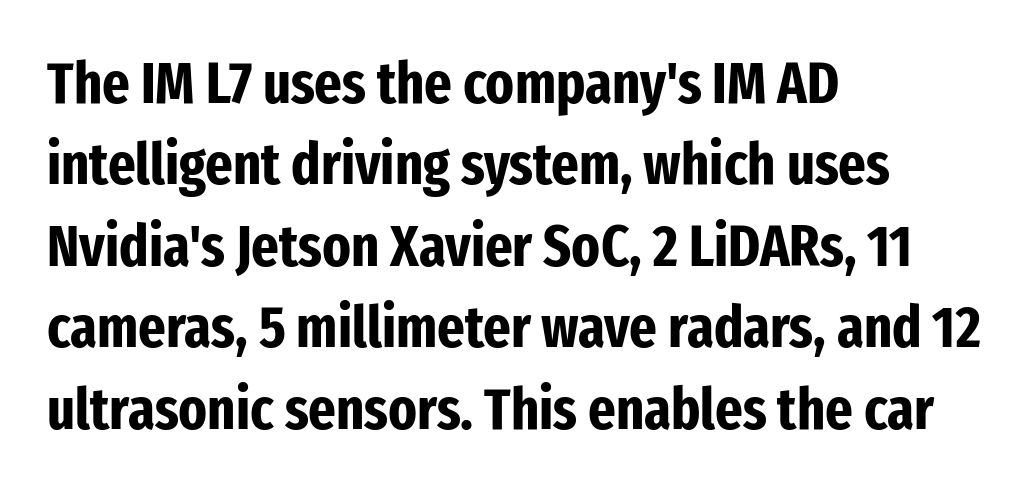
Q: Is the text bold? A: Yes.
Q: Is the text italic (slanted)? A: No, it is upright.
Q: Is the typeface a serif or a sans-serif typeface? A: Sans-serif.
Q: Is the text underlined? A: No.
Q: How is the paragraph aligned? A: Left-aligned.
Q: Is the spacing between letters normal or unusually wide? A: Normal.
Q: Is the spacing between lines tight, normal or loose? A: Normal.
Q: Width (condensed, normal, or wide)? A: Condensed.
Q: Stroke contrast? A: Low.
Q: x-height? A: Medium.
Q: Monospaced? A: No.
